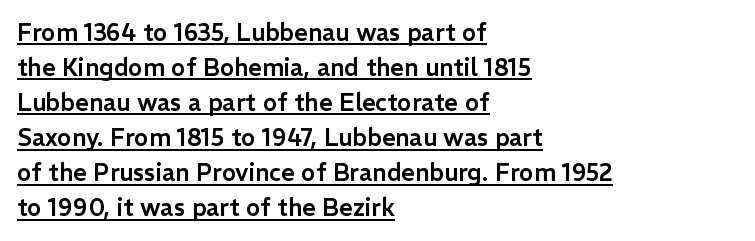
These lines stack with their left ends in a neat column. Evenly set lines give the paragraph a standard silhouette. Between one letter and the next there's only the usual sliver of space. Honestly, the underline is the first thing you notice here.
